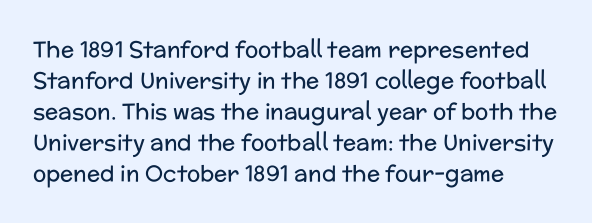
The image shows 22 px text type, upright; set left-aligned, normal line spacing (1.41x), normal letter spacing, not underlined.
